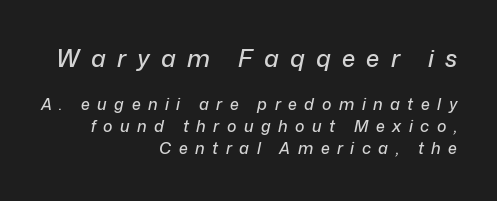
The image shows 24 px text type, italic (leaning right); set right-aligned, normal line spacing (1.38x), unusually wide letter spacing (+0.47 em), not underlined; the first (top) block is 1.5x larger.
